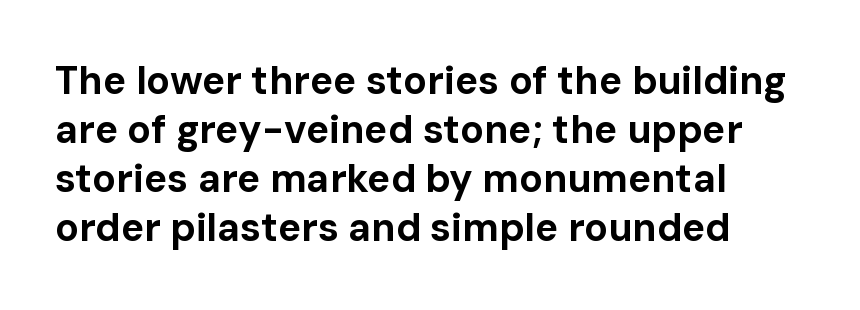
{"serif": "no", "italic": "no", "bold": "yes", "weight": "bold", "width": "normal", "stroke_contrast": "low", "x_height": "medium", "monospaced": "no", "underline": "no", "align": "left", "line_spacing": "normal", "line_spacing_ratio": 1.26, "letter_spacing": "normal", "letter_spacing_em": 0.0, "glyph_px": 39}
